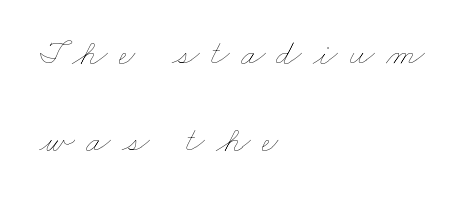
The image shows 36 px thin, wide type; set left-aligned, loose line spacing (2.42x), unusually wide letter spacing (+0.31 em), not underlined; low stroke contrast and a small x-height.
